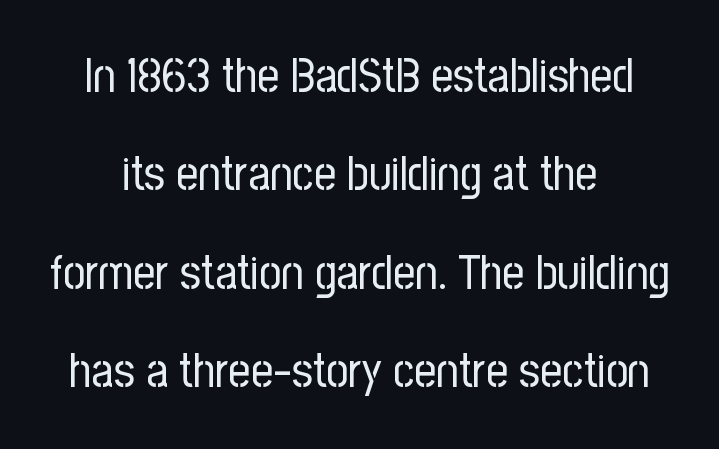
Each stroke keeps to a modest, everyday thickness or less. You could call the tracking neutral — neither tight nor loose. Descenders are the only things crossing below the line. The glyphs in this specimen are sans serif. A typesetter would call this proportional, since set widths differ per character.
